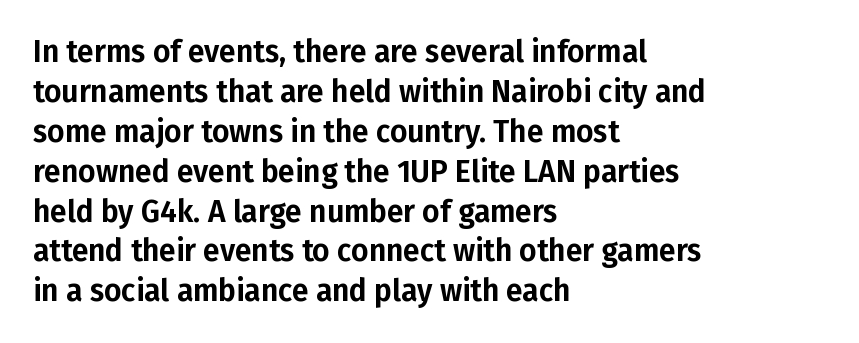
The image shows 30 px sans-serif type, upright; set left-aligned, normal line spacing (1.33x), normal letter spacing, not underlined; low stroke contrast and a medium x-height.
